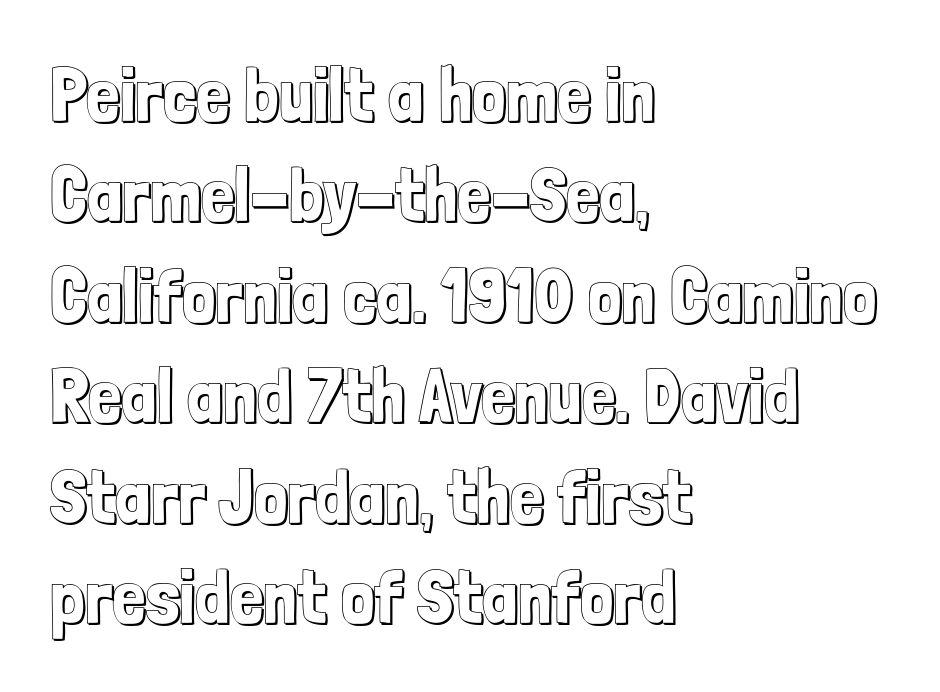
The image shows 75 px condensed type, upright; set left-aligned, normal line spacing (1.34x), normal letter spacing, not underlined; a medium x-height.
